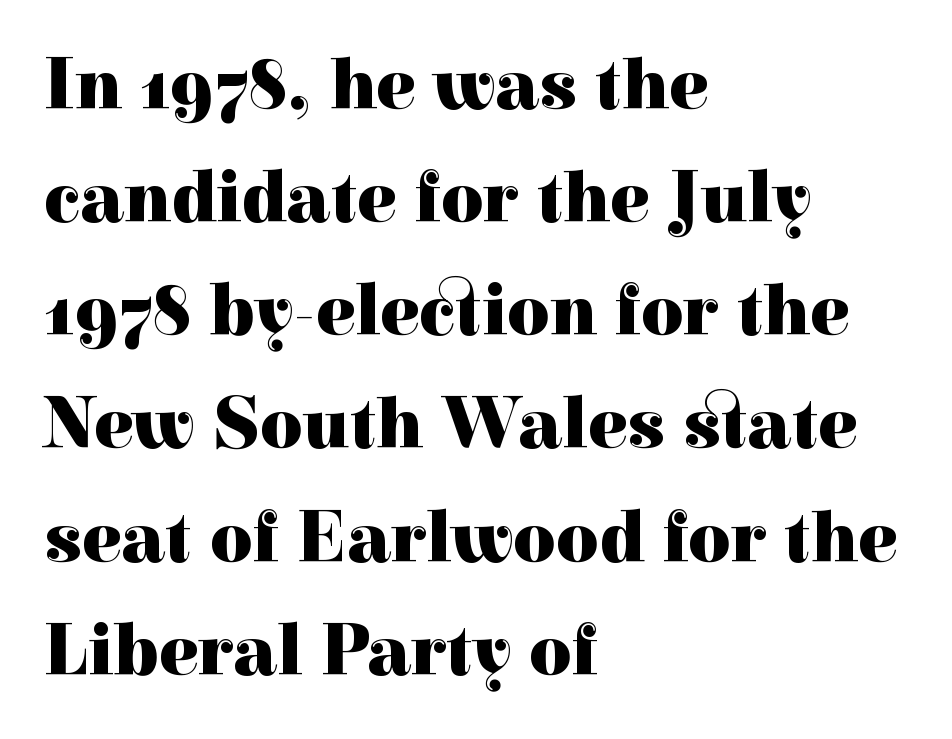
Unlike italic type, these characters show no tilt at all. Does the leading feel generous? No, just average. The paragraph has a hard left edge and a soft right edge. Character widths vary here, with narrow letters taking less room than wide ones.
